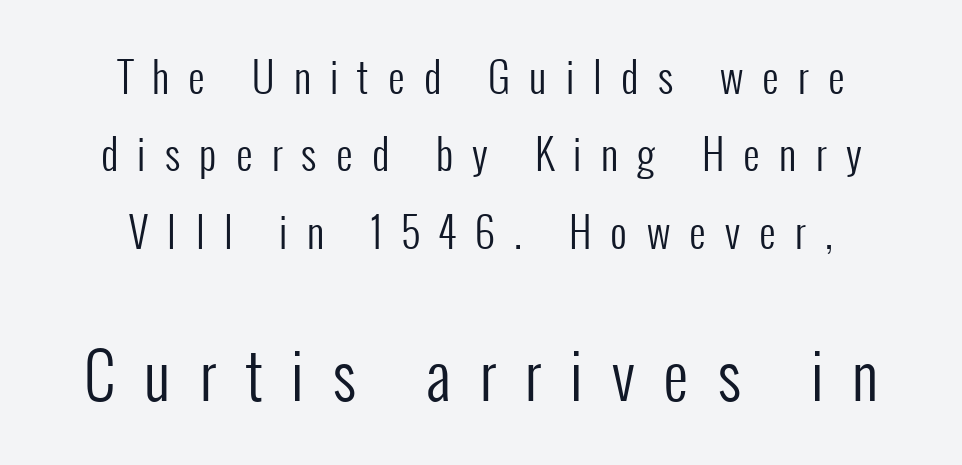
The image shows 62 px regular-weight, condensed sans-serif type, upright; set centered, line spacing 1.89x, unusually wide letter spacing (+0.47 em), not underlined; the second (bottom) block is 1.51x larger; low stroke contrast and a medium x-height.
